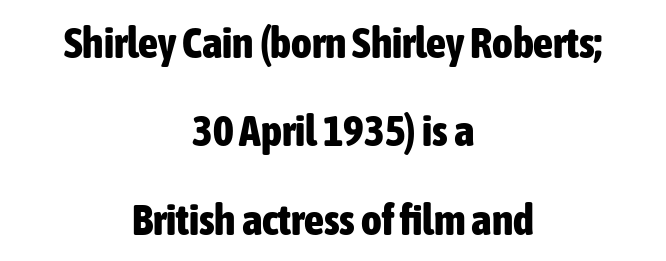
The image shows 44 px bold, condensed sans-serif type, upright; set centered, loose line spacing (2.01x), normal letter spacing, not underlined; low stroke contrast and a medium x-height.
